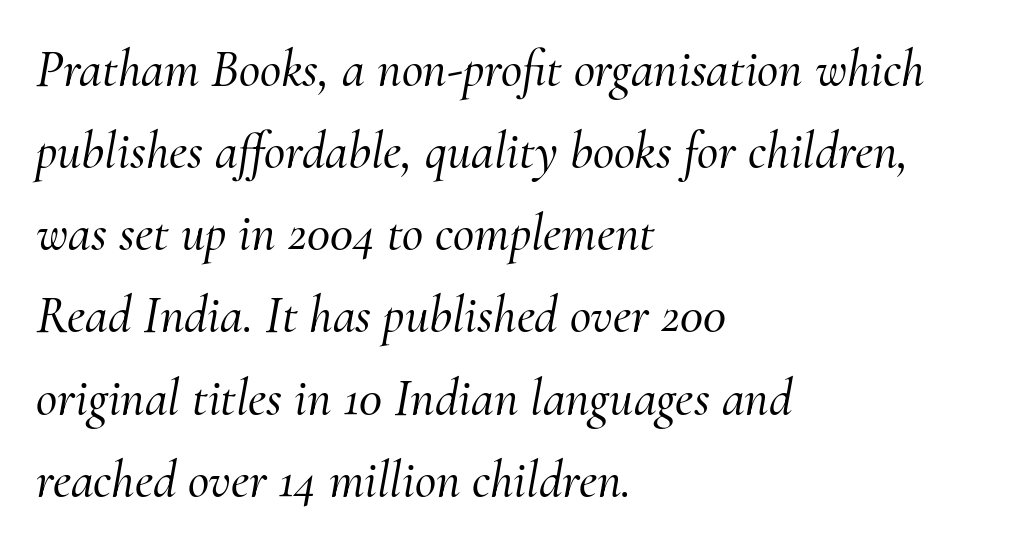
Emphasis-style slanted type is in use. The designer left line spacing at the default. The typesetter chose a ragged-right arrangement here. Does the type have serifs? Yes, each stem ends in a small foot. Each row of text sits above clean, open space.
